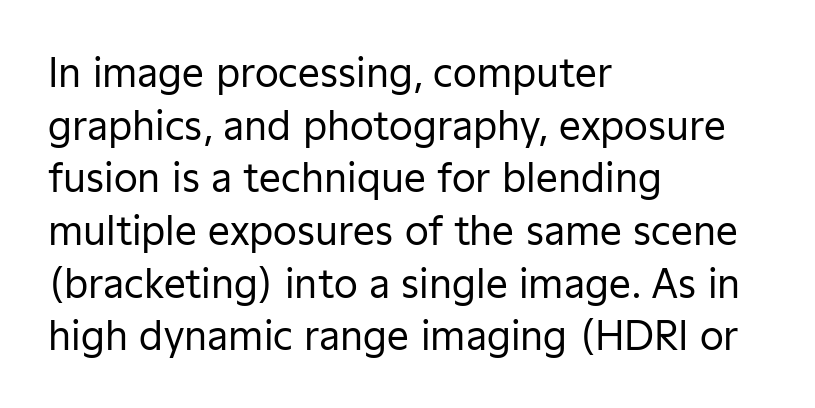
Is this a fixed-width face? No — the glyphs have proportional, varying widths. Regarding serifs, this sample does without them. Quick note: underline off. Ordinary non-slanted type is in use.
